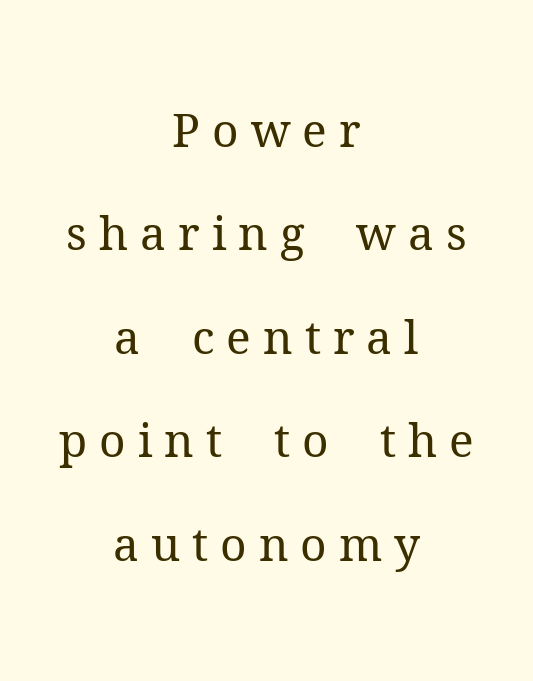
Q: Is the text bold? A: No.
Q: Is the text italic (slanted)? A: No, it is upright.
Q: Is the typeface a serif or a sans-serif typeface? A: Serif.
Q: Is the text underlined? A: No.
Q: How is the paragraph aligned? A: Centered.
Q: Is the spacing between letters normal or unusually wide? A: Unusually wide.
Q: Is the spacing between lines tight, normal or loose? A: Loose.
Q: Width (condensed, normal, or wide)? A: Normal.
Q: Stroke contrast? A: Medium.
Q: x-height? A: Medium.
Q: Monospaced? A: No.
